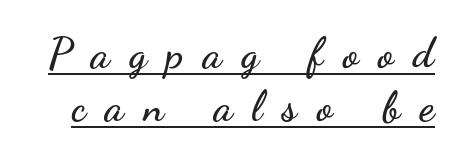
The image shows 42 px wide sans-serif type; set normal line spacing (1.26x), unusually wide letter spacing (+0.47 em), underlined; low stroke contrast and a small x-height.
